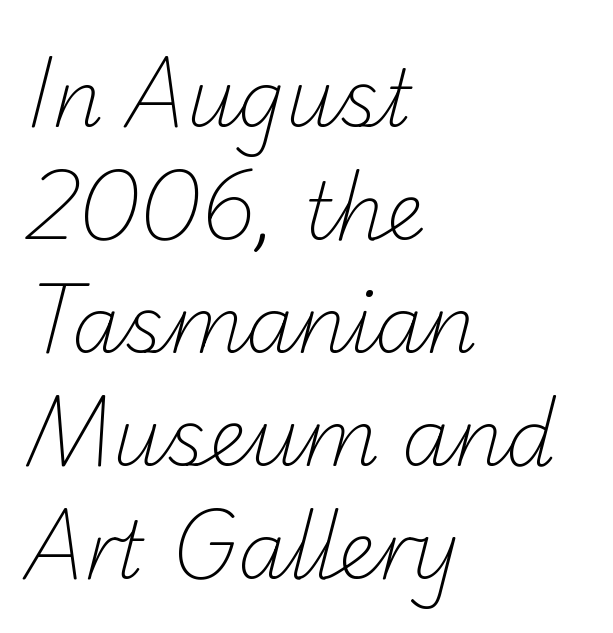
Q: Is the text bold? A: No.
Q: Is the typeface a serif or a sans-serif typeface? A: Sans-serif.
Q: Is the text underlined? A: No.
Q: How is the paragraph aligned? A: Left-aligned.
Q: Is the spacing between letters normal or unusually wide? A: Normal.
Q: Is the spacing between lines tight, normal or loose? A: Normal.
Q: Width (condensed, normal, or wide)? A: Normal.
Q: Stroke contrast? A: Low.
Q: x-height? A: Small.
Q: Monospaced? A: No.
